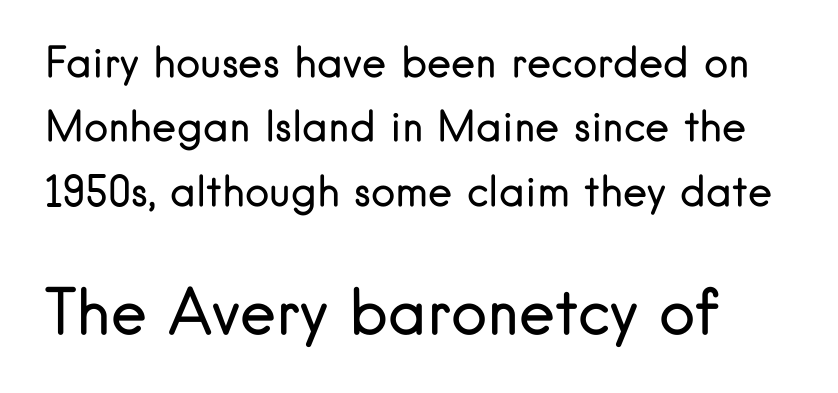
Q: Is the text bold? A: No.
Q: Is the text italic (slanted)? A: No, it is upright.
Q: Is the typeface a serif or a sans-serif typeface? A: Sans-serif.
Q: Is the text underlined? A: No.
Q: Is the spacing between letters normal or unusually wide? A: Normal.
Q: Is the spacing between lines tight, normal or loose? A: Normal.
Q: Which block of text is set in a larger size, the first (top) or the second (bottom)? A: The second (bottom) one.
Q: Width (condensed, normal, or wide)? A: Normal.
Q: Stroke contrast? A: Low.
Q: x-height? A: Small.
Q: Monospaced? A: No.
